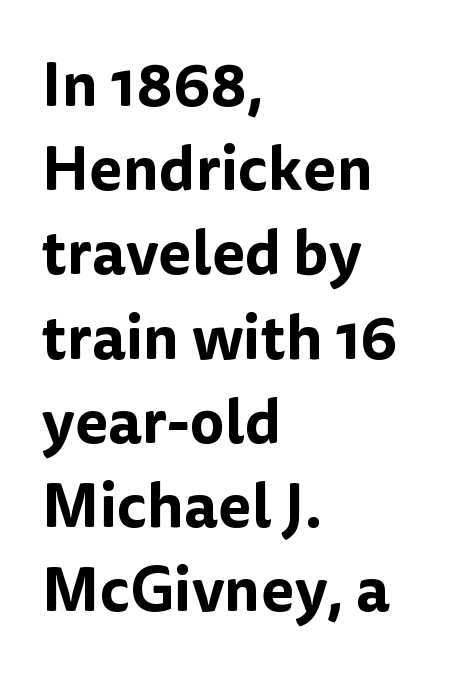
{"serif": "no", "italic": "no", "width": "normal", "stroke_contrast": "low", "x_height": "medium", "monospaced": "no", "underline": "no", "align": "left", "line_spacing": "normal", "line_spacing_ratio": 1.38, "letter_spacing": "normal", "letter_spacing_em": 0.0, "glyph_px": 61}
